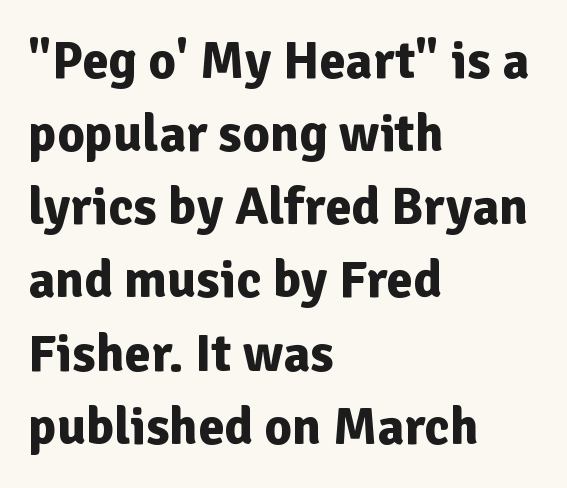
Q: Is the text bold? A: Yes.
Q: Is the text italic (slanted)? A: No, it is upright.
Q: Is the typeface a serif or a sans-serif typeface? A: Sans-serif.
Q: Is the text underlined? A: No.
Q: How is the paragraph aligned? A: Left-aligned.
Q: Is the spacing between letters normal or unusually wide? A: Normal.
Q: Is the spacing between lines tight, normal or loose? A: Normal.
Q: Width (condensed, normal, or wide)? A: Normal.
Q: Stroke contrast? A: Low.
Q: x-height? A: Medium.
Q: Monospaced? A: No.
